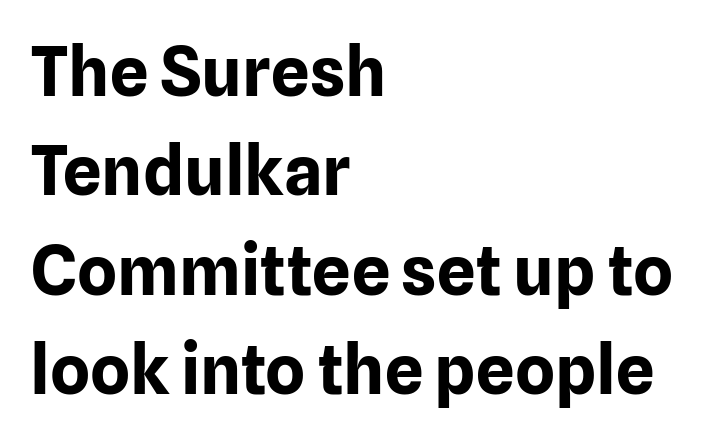
The image shows 68 px bold sans-serif type, upright; set left-aligned, normal line spacing (1.46x), normal letter spacing, not underlined; low stroke contrast and a medium x-height.
